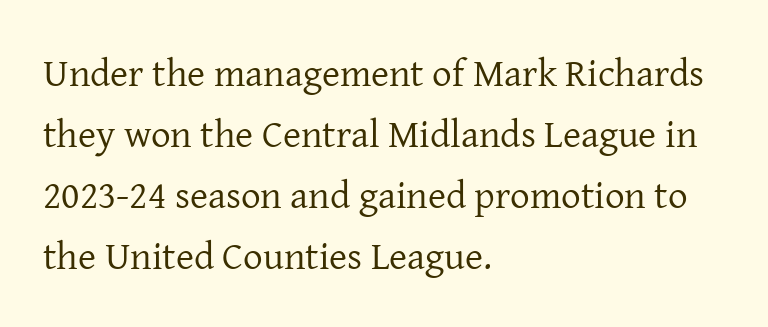
{"serif": "yes", "italic": "no", "bold": "no", "weight": "regular", "width": "normal", "stroke_contrast": "low", "x_height": "medium", "monospaced": "no", "underline": "no", "align": "left", "line_spacing": "normal", "line_spacing_ratio": 1.56, "letter_spacing": "normal", "letter_spacing_em": 0.0, "glyph_px": 39}
